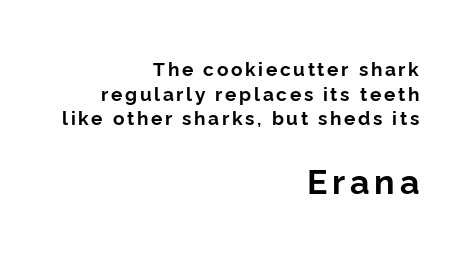
Q: Is the text bold? A: Yes.
Q: Is the text italic (slanted)? A: No, it is upright.
Q: Is the typeface a serif or a sans-serif typeface? A: Sans-serif.
Q: Is the text underlined? A: No.
Q: How is the paragraph aligned? A: Right-aligned.
Q: Is the spacing between lines tight, normal or loose? A: Normal.
Q: Which block of text is set in a larger size, the first (top) or the second (bottom)? A: The second (bottom) one.
Q: Width (condensed, normal, or wide)? A: Normal.
Q: Stroke contrast? A: Low.
Q: x-height? A: Medium.
Q: Monospaced? A: No.
